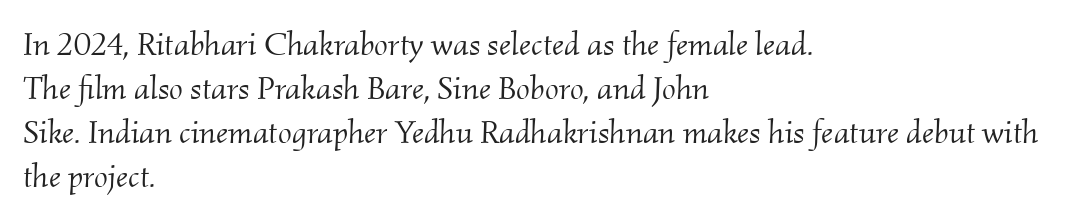
The cut favours lightness, reaching ordinary text weight at its darkest. Would a proofreader flag this as italicized? Yes. Left-aligned paragraph, ragged on the right. You could not count columns in this text — the font is proportionally spaced.
